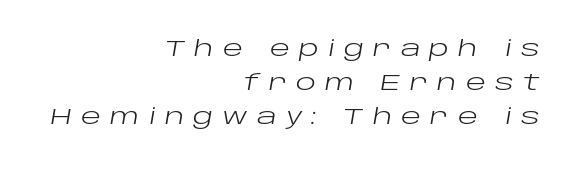
The image shows 21 px text type, italic (leaning right); set right-aligned, normal line spacing (1.61x), unusually wide letter spacing (+0.43 em), not underlined.
